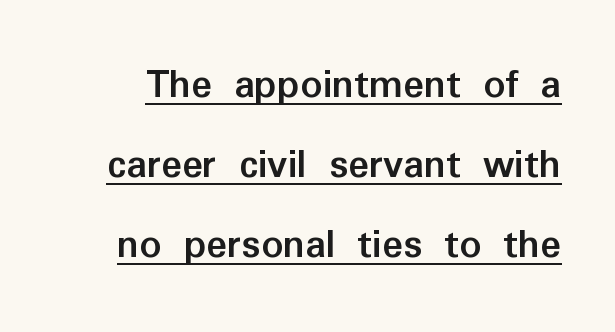
These lines were composed using upright roman letters. The glyphs have the mass of a bold cut. The rendering shows plain stroke endings on the letterforms — a sans-serif design. This rendering features underlined lettering. In terms of letterspacing, this is plain default setting.
